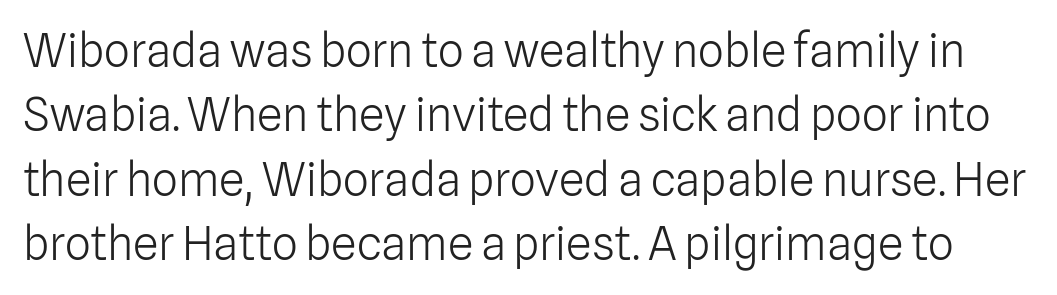
{"serif": "no", "italic": "no", "bold": "no", "weight": "light", "width": "normal", "stroke_contrast": "low", "x_height": "medium", "monospaced": "no", "underline": "no", "line_spacing": "normal", "line_spacing_ratio": 1.4, "letter_spacing": "normal", "letter_spacing_em": 0.0, "glyph_px": 46}
